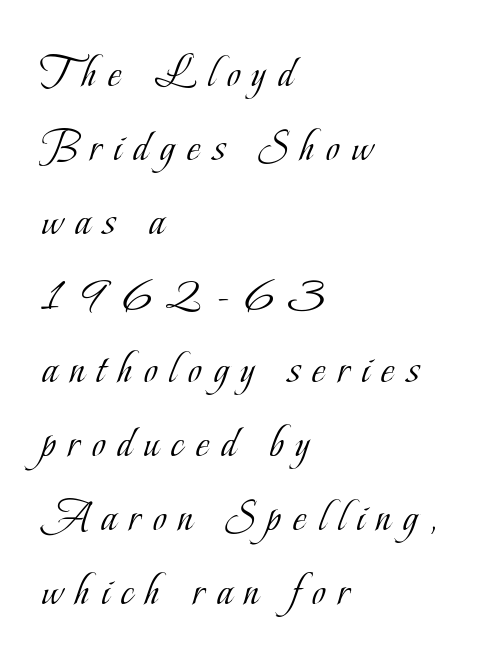
Q: Is the text bold? A: No.
Q: Is the text italic (slanted)? A: Yes.
Q: Is the typeface a serif or a sans-serif typeface? A: Serif.
Q: Is the text underlined? A: No.
Q: How is the paragraph aligned? A: Left-aligned.
Q: Is the spacing between letters normal or unusually wide? A: Unusually wide.
Q: Is the spacing between lines tight, normal or loose? A: Normal.
Q: Width (condensed, normal, or wide)? A: Condensed.
Q: Stroke contrast? A: Low.
Q: x-height? A: Small.
Q: Monospaced? A: No.
